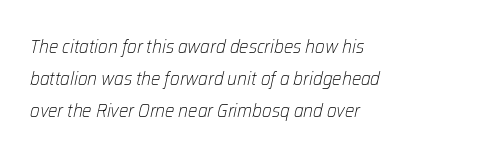
Looking at the ascenders, they clearly lean. Is the stroke heavy? The answer is a plain regular-or-lighter. Horizontally, the lines are justified to the leading edge only. The face used here is rendered with its standard letterfit. Baseline-to-baseline distance is the conventional proportion of letter height. Honestly, there is no underline to notice here at all.
